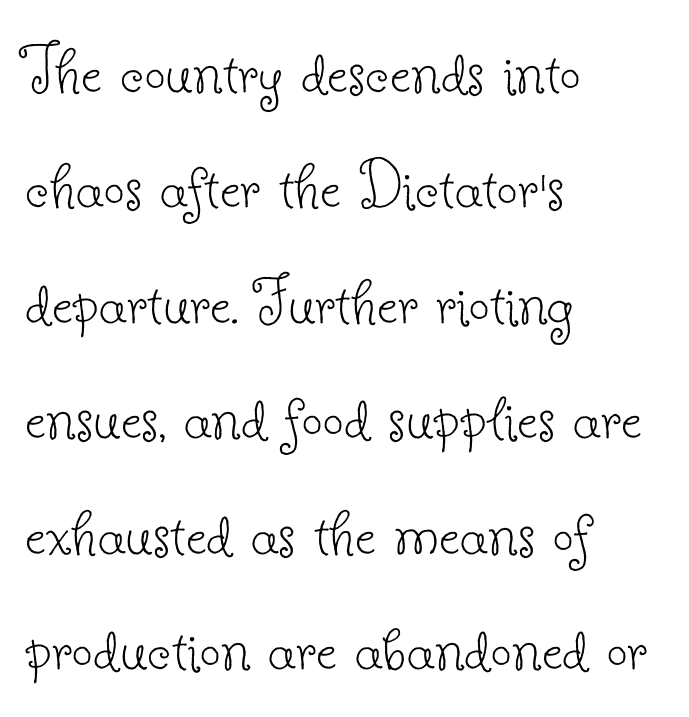
{"serif": "yes", "italic": "no", "bold": "no", "weight": "thin", "width": "normal", "stroke_contrast": "low", "x_height": "small", "monospaced": "no", "underline": "no", "align": "left", "line_spacing": "normal", "line_spacing_ratio": 1.56, "letter_spacing": "normal", "letter_spacing_em": 0.0, "glyph_px": 74}
